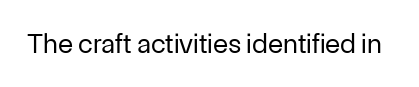
Q: Is the text bold? A: No.
Q: Is the text italic (slanted)? A: No, it is upright.
Q: Is the typeface a serif or a sans-serif typeface? A: Sans-serif.
Q: Is the text underlined? A: No.
Q: Is the spacing between letters normal or unusually wide? A: Normal.
Q: Width (condensed, normal, or wide)? A: Normal.
Q: Stroke contrast? A: Low.
Q: x-height? A: Medium.
Q: Monospaced? A: No.
